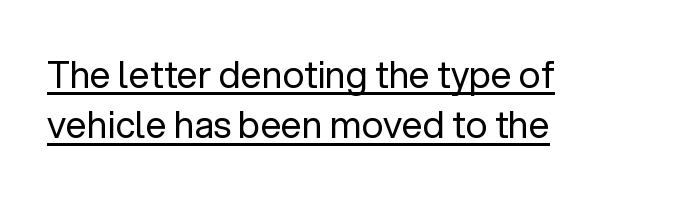
Q: Is the text bold? A: No.
Q: Is the text italic (slanted)? A: No, it is upright.
Q: Is the typeface a serif or a sans-serif typeface? A: Sans-serif.
Q: Is the text underlined? A: Yes.
Q: How is the paragraph aligned? A: Left-aligned.
Q: Is the spacing between letters normal or unusually wide? A: Normal.
Q: Is the spacing between lines tight, normal or loose? A: Normal.
Q: Width (condensed, normal, or wide)? A: Normal.
Q: Stroke contrast? A: Low.
Q: x-height? A: Medium.
Q: Monospaced? A: No.
